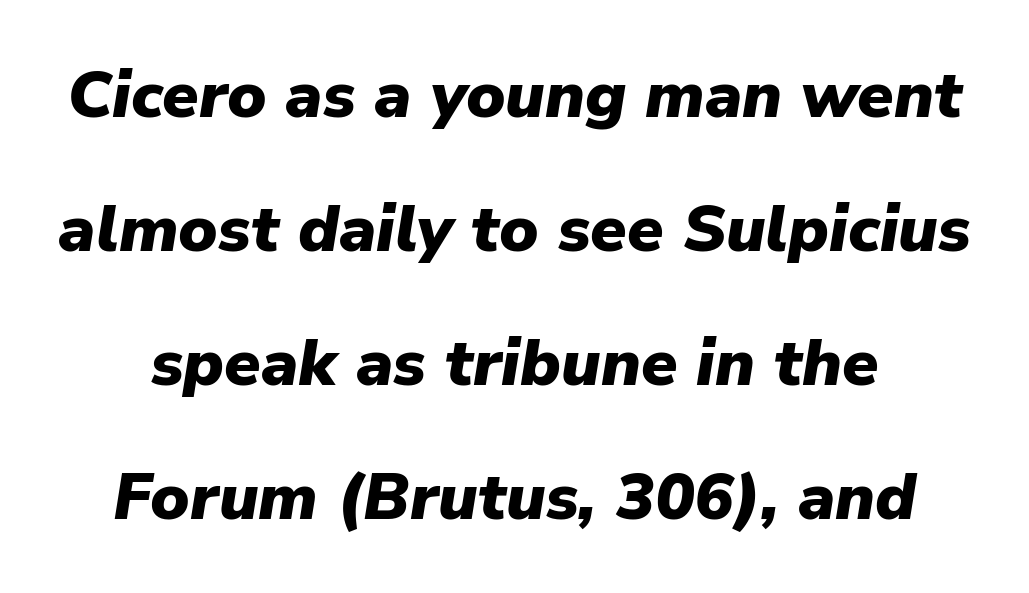
The image shows 66 px heavy type, italic (leaning right); set centered, loose line spacing (2.03x), normal letter spacing, not underlined; low stroke contrast and a medium x-height.
